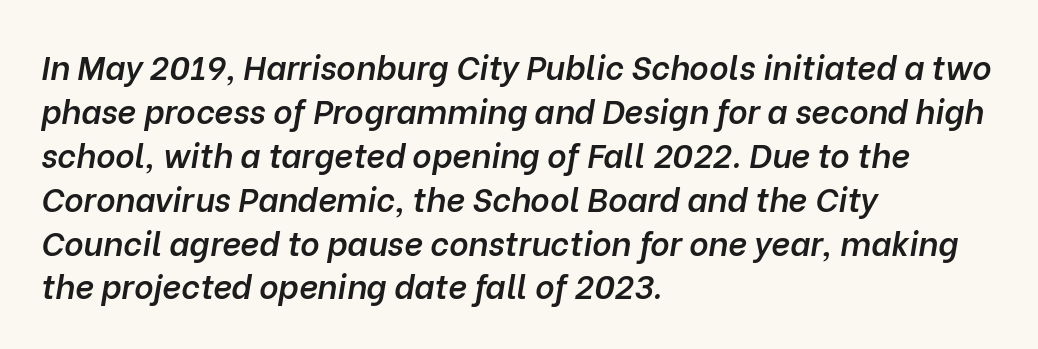
Slightly chunky letters — semibold, I'd say, not full bold. Looks like regular typesetting: each glyph gets only the width it needs. In terms of posture, this sample is oblique. Each line starts at the same left margin while the right side varies. A clean baseline with only descenders dipping below it. The vertical gap from one line to the next is medium.
